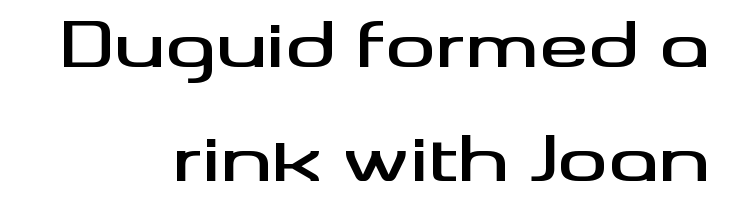
The image shows 62 px wide sans-serif type, upright; set right-aligned, line spacing 1.84x, normal letter spacing, not underlined; medium stroke contrast and a small x-height.
